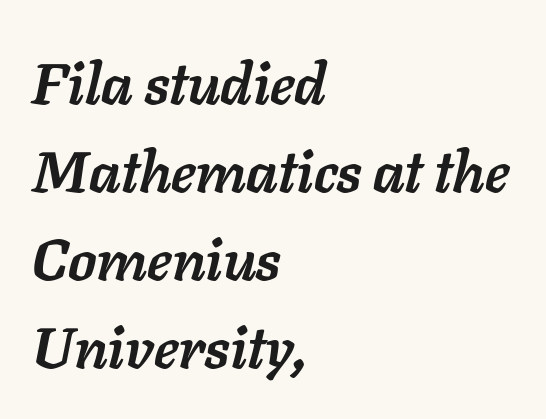
{"italic": "yes", "lean": "right", "slant_degrees": 11, "bold": "yes", "weight": "semibold", "width": "normal", "stroke_contrast": "low", "x_height": "medium", "monospaced": "no", "underline": "no", "align": "left", "line_spacing": "normal", "line_spacing_ratio": 1.52, "letter_spacing": "normal", "letter_spacing_em": 0.0, "glyph_px": 58}
